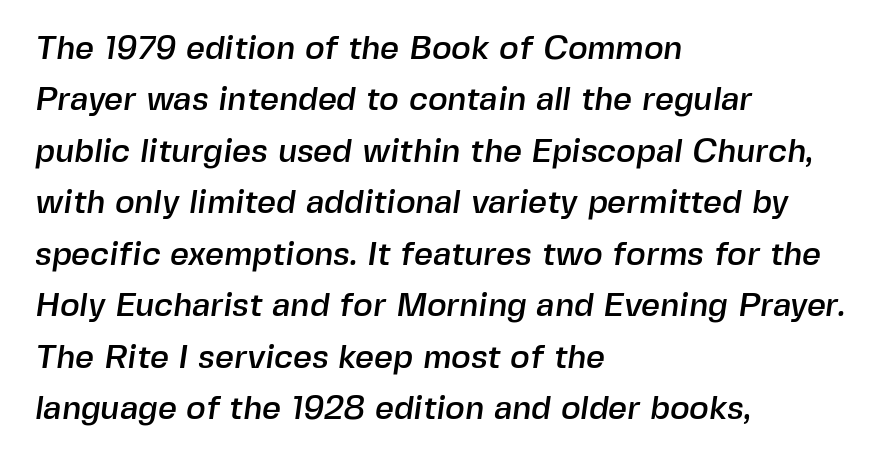
{"serif": "no", "width": "normal", "x_height": "medium", "monospaced": "no", "underline": "no", "align": "left", "line_spacing": "normal", "line_spacing_ratio": 1.56, "letter_spacing": "normal", "letter_spacing_em": 0.0, "glyph_px": 33}
